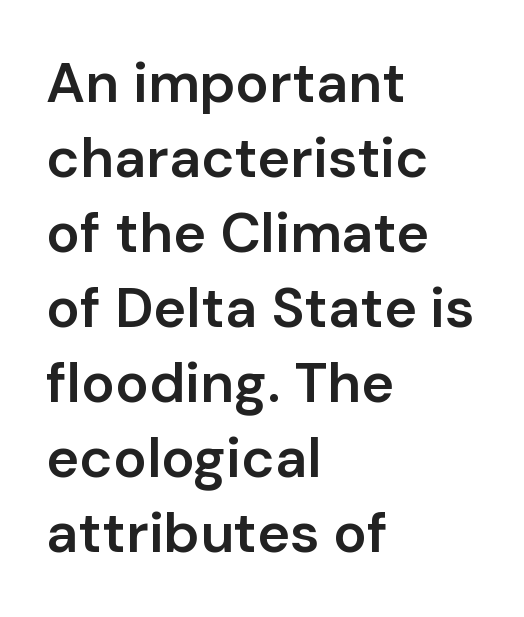
The image shows 56 px semibold sans-serif type, upright; set left-aligned, normal line spacing (1.34x), normal letter spacing, not underlined; low stroke contrast and a medium x-height.
